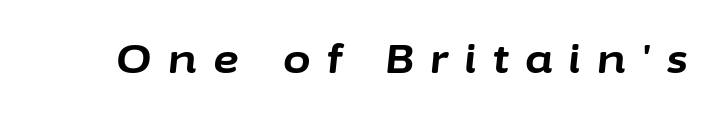
Q: Is the text bold? A: Yes.
Q: Is the text italic (slanted)? A: Yes, it leans right by about 6 degrees.
Q: Is the text underlined? A: No.
Q: Is the spacing between letters normal or unusually wide? A: Unusually wide.
Q: Width (condensed, normal, or wide)? A: Normal.
Q: Stroke contrast? A: Low.
Q: x-height? A: Medium.
Q: Monospaced? A: No.
